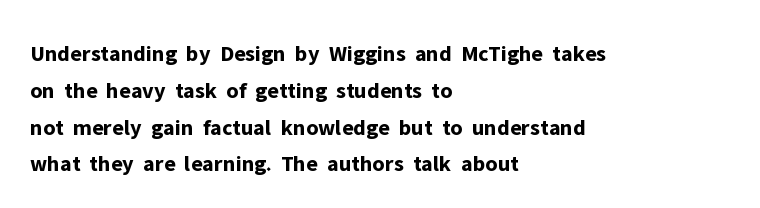
Q: Is the text bold? A: Yes.
Q: Is the text italic (slanted)? A: No, it is upright.
Q: Is the text underlined? A: No.
Q: How is the paragraph aligned? A: Left-aligned.
Q: Is the spacing between letters normal or unusually wide? A: Normal.
Q: Is the spacing between lines tight, normal or loose? A: Normal.
